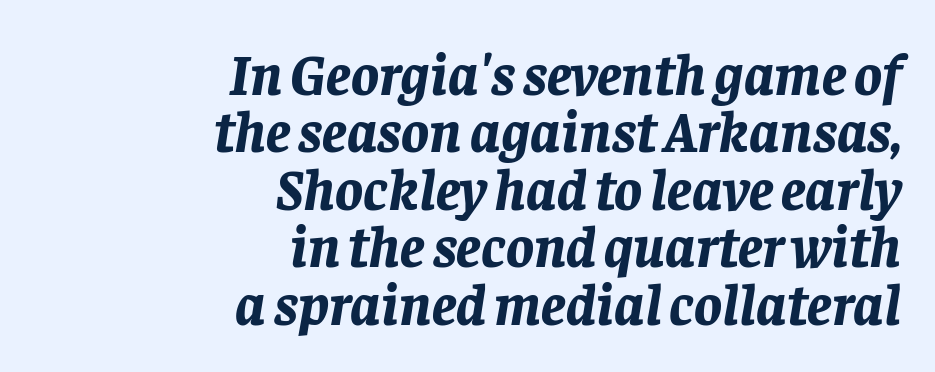
{"italic": "yes", "lean": "right", "slant_degrees": 8, "bold": "yes", "weight": "bold", "width": "normal", "stroke_contrast": "low", "x_height": "large", "monospaced": "no", "underline": "no", "align": "right", "line_spacing": "tight", "line_spacing_ratio": 0.99, "letter_spacing": "normal", "letter_spacing_em": 0.0, "glyph_px": 58}
